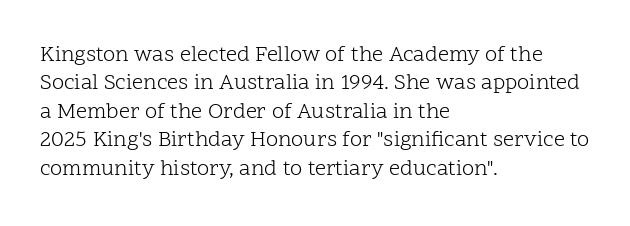
Rule under the text: the space is simply empty. Honestly, the letter spacing is just normal — you wouldn't notice it. The font's upright variant was chosen for this text. The strokes are not fattened; the text isn't bold. Layout note: lines flush left. The designer left line spacing at the default.
